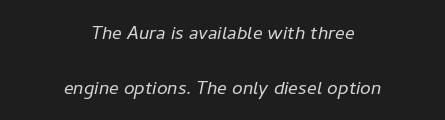
Q: Is the text bold? A: No.
Q: Is the text italic (slanted)? A: Yes, it leans right by about 11 degrees.
Q: Is the text underlined? A: No.
Q: How is the paragraph aligned? A: Centered.
Q: Is the spacing between letters normal or unusually wide? A: Normal.
Q: Is the spacing between lines tight, normal or loose? A: Loose.
